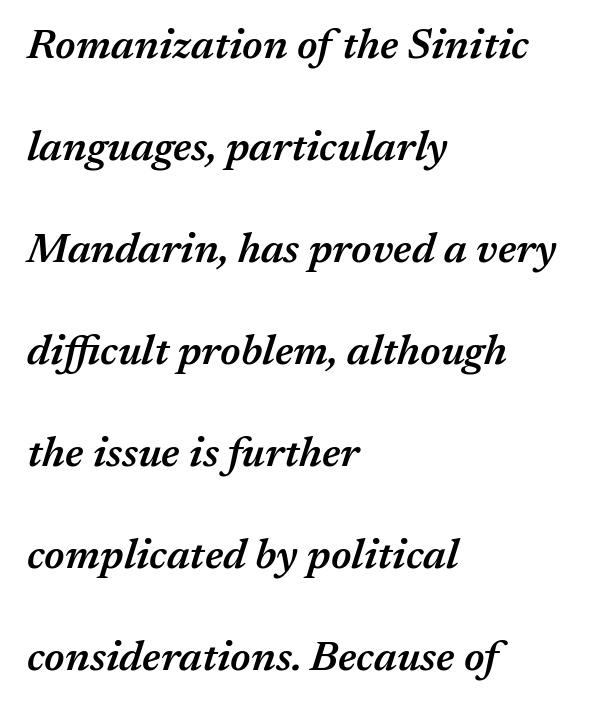
Q: Is the text bold? A: Semi-bold.
Q: Is the text italic (slanted)? A: Yes, it leans right by about 17 degrees.
Q: Is the text underlined? A: No.
Q: How is the paragraph aligned? A: Left-aligned.
Q: Is the spacing between letters normal or unusually wide? A: Normal.
Q: Is the spacing between lines tight, normal or loose? A: Loose.
Q: Width (condensed, normal, or wide)? A: Normal.
Q: Stroke contrast? A: Medium.
Q: x-height? A: Medium.
Q: Monospaced? A: No.
